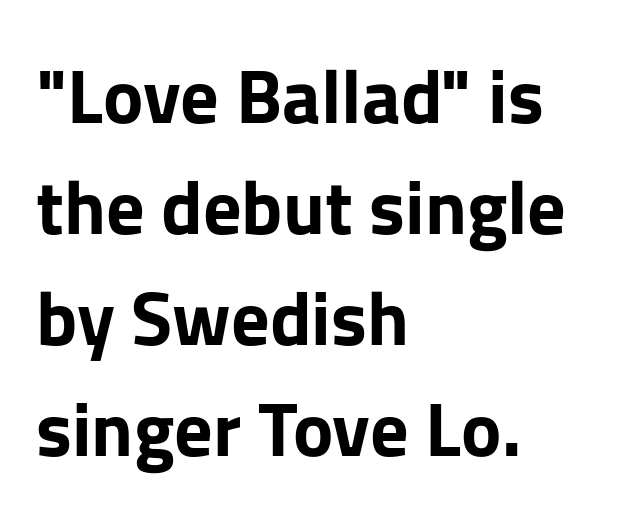
Q: Is the text bold? A: Yes.
Q: Is the text italic (slanted)? A: No, it is upright.
Q: Is the typeface a serif or a sans-serif typeface? A: Sans-serif.
Q: Is the text underlined? A: No.
Q: How is the paragraph aligned? A: Left-aligned.
Q: Is the spacing between letters normal or unusually wide? A: Normal.
Q: Is the spacing between lines tight, normal or loose? A: Normal.
Q: Width (condensed, normal, or wide)? A: Normal.
Q: Stroke contrast? A: Low.
Q: x-height? A: Medium.
Q: Monospaced? A: No.
